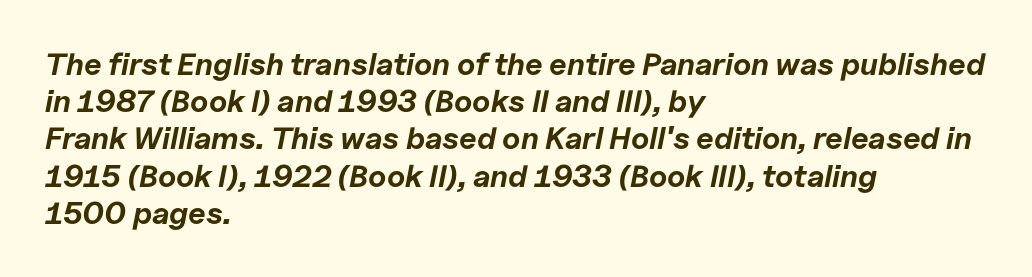
Q: Is the text bold? A: Yes.
Q: Is the text italic (slanted)? A: Yes, it leans right by about 11 degrees.
Q: Is the text underlined? A: No.
Q: How is the paragraph aligned? A: Left-aligned.
Q: Is the spacing between letters normal or unusually wide? A: Normal.
Q: Width (condensed, normal, or wide)? A: Normal.
Q: Stroke contrast? A: Low.
Q: x-height? A: Medium.
Q: Monospaced? A: No.
